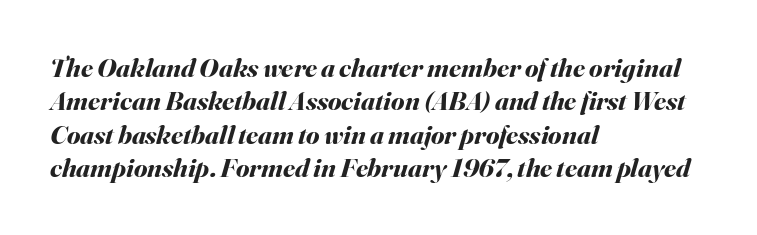
Looking at the ascenders, they clearly lean. Strong, thick strokes mark this as bold type. Decoration check: the copy has no underline. The paragraph has a hard left edge and a soft right edge. The horizontal fit of the characters is conventional and even.
